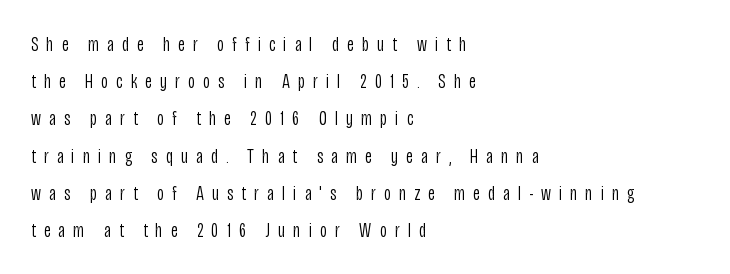
The image shows 21 px text type, upright; set left-aligned, line spacing 1.77x, unusually wide letter spacing (+0.39 em), not underlined.
